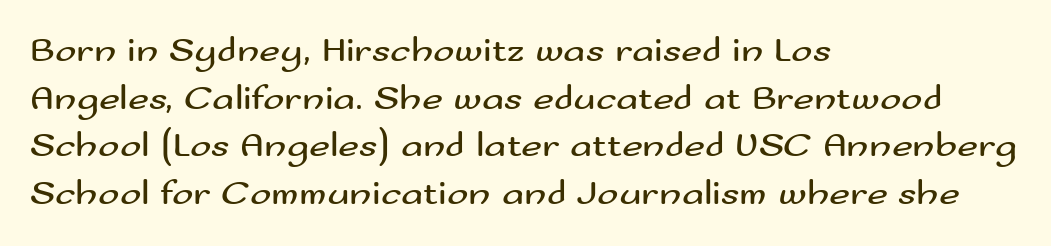
Rule under the text: the space is simply empty. Unlike italic type, these characters show no tilt at all. Students, observe: this is what conventionally led text looks like. This sample has the flowing, uneven cadence of proportional lettering.
